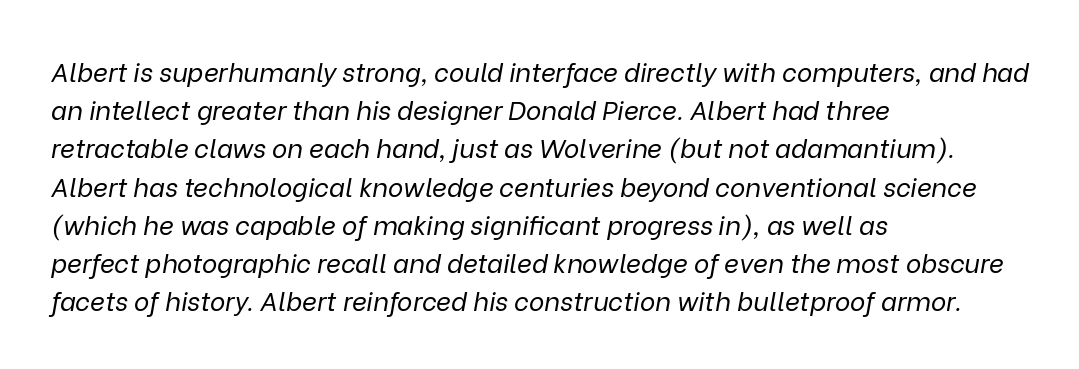
{"italic": "yes", "lean": "right", "slant_degrees": 9, "bold": "no", "underline": "no", "align": "left", "line_spacing": "normal", "line_spacing_ratio": 1.47, "letter_spacing": "normal", "letter_spacing_em": 0.0, "glyph_px": 26}
